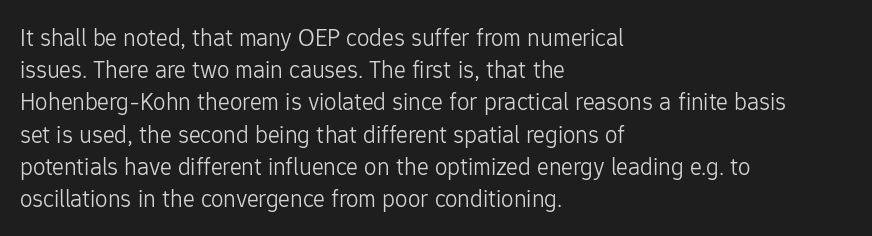
These lines keep a tight, regular rhythm from letter to letter. This sample is left-justified, so line endings fall wherever the words run out. The space between consecutive lines is moderate. Do the letters lean? They stand straight. The passage shown is not underscored anywhere. Stems and bowls with no extra thickness — not bold.
